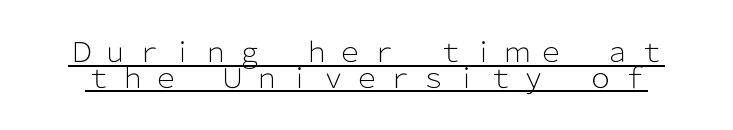
Cramped leading. The strokes are not fattened; the text isn't bold. The letters are spread apart with noticeably loose tracking. Every character sits straight up, as roman type does.
